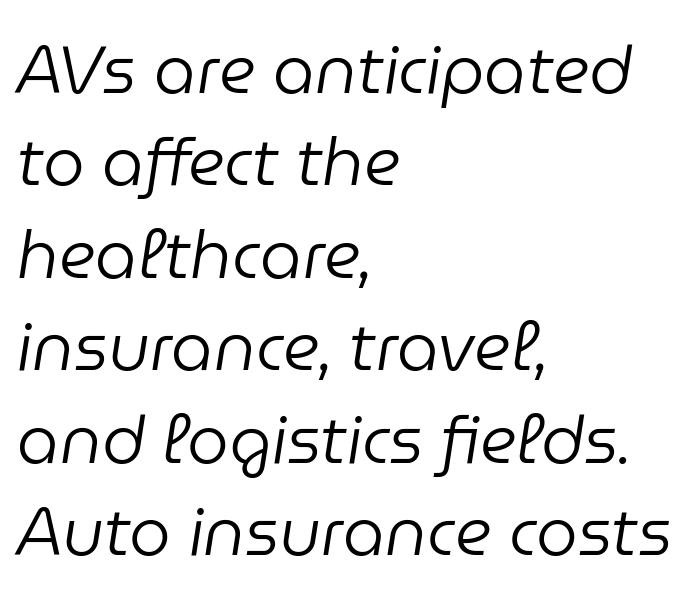
Q: Is the text bold? A: No.
Q: Is the text italic (slanted)? A: Yes, it leans right by about 9 degrees.
Q: Is the text underlined? A: No.
Q: How is the paragraph aligned? A: Left-aligned.
Q: Is the spacing between letters normal or unusually wide? A: Normal.
Q: Is the spacing between lines tight, normal or loose? A: Normal.
Q: Width (condensed, normal, or wide)? A: Normal.
Q: Stroke contrast? A: Low.
Q: x-height? A: Medium.
Q: Monospaced? A: No.
